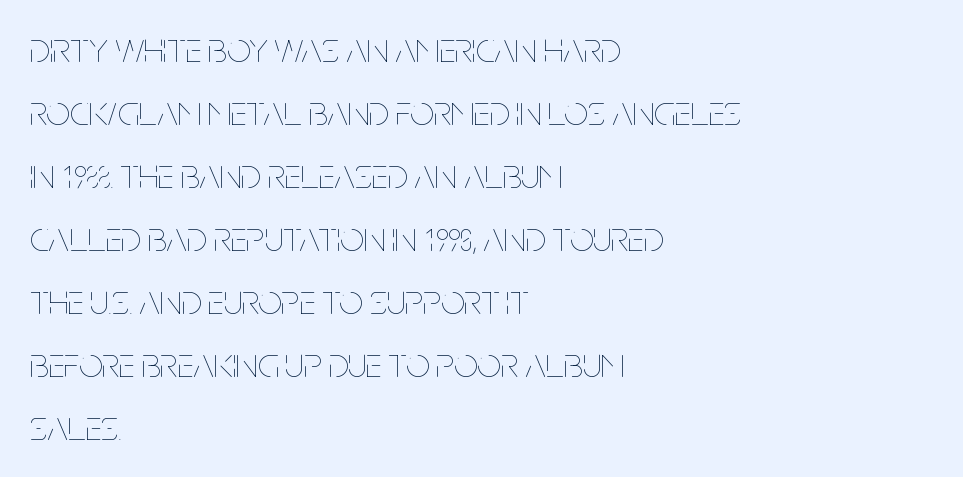
The image shows 42 px thin, condensed type, upright; set left-aligned, normal line spacing (1.5x), normal letter spacing, not underlined; low stroke contrast and a large x-height.
